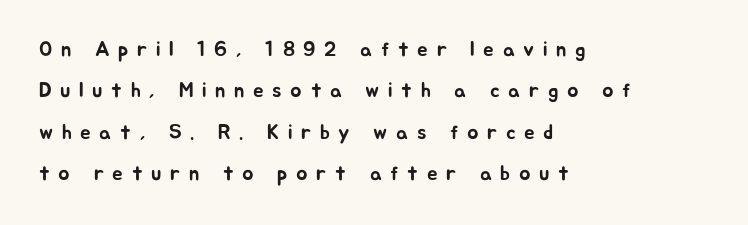
Q: Is the text italic (slanted)? A: No, it is upright.
Q: Is the text underlined? A: No.
Q: How is the paragraph aligned? A: Left-aligned.
Q: Is the spacing between letters normal or unusually wide? A: Unusually wide.
Q: Is the spacing between lines tight, normal or loose? A: Loose.
